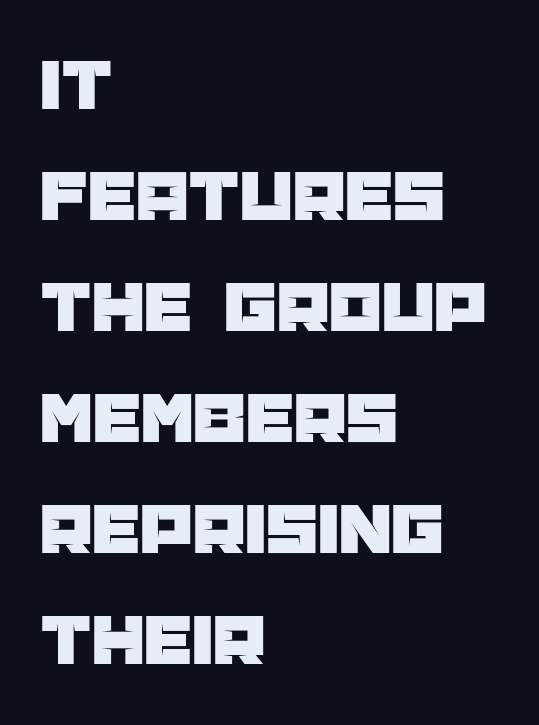
The image shows 75 px sans-serif type, upright; set left-aligned, normal line spacing (1.48x), normal letter spacing, not underlined; low stroke contrast and a large x-height.
